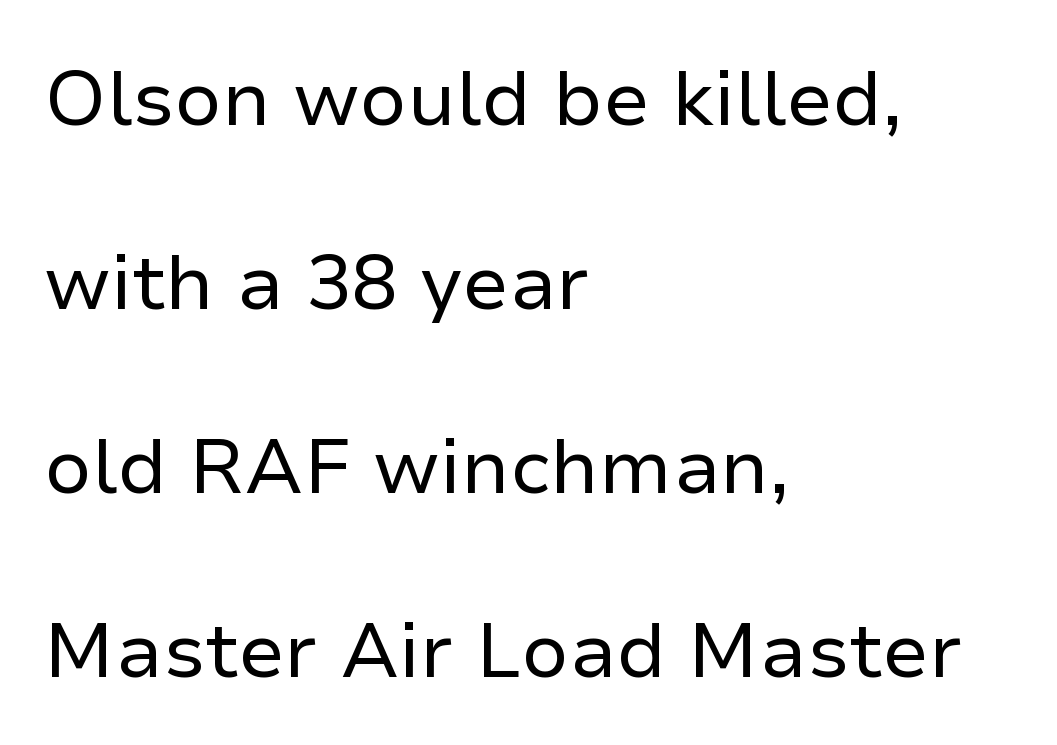
Q: Is the text bold? A: No.
Q: Is the text italic (slanted)? A: No, it is upright.
Q: Is the typeface a serif or a sans-serif typeface? A: Sans-serif.
Q: Is the text underlined? A: No.
Q: How is the paragraph aligned? A: Left-aligned.
Q: Is the spacing between letters normal or unusually wide? A: Normal.
Q: Is the spacing between lines tight, normal or loose? A: Loose.
Q: Width (condensed, normal, or wide)? A: Normal.
Q: Stroke contrast? A: Low.
Q: x-height? A: Medium.
Q: Monospaced? A: No.
